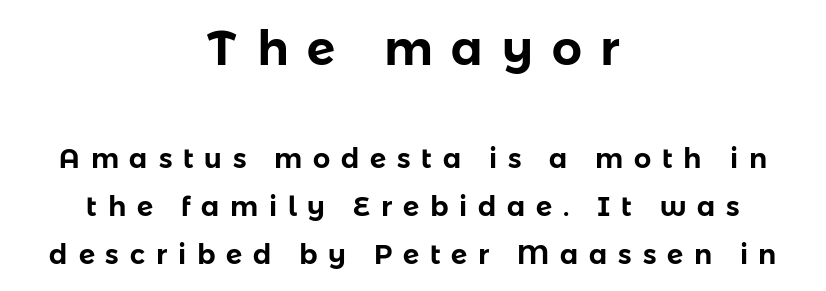
Q: Is the text italic (slanted)? A: No, it is upright.
Q: Is the typeface a serif or a sans-serif typeface? A: Sans-serif.
Q: Is the text underlined? A: No.
Q: How is the paragraph aligned? A: Centered.
Q: Is the spacing between letters normal or unusually wide? A: Unusually wide.
Q: Which block of text is set in a larger size, the first (top) or the second (bottom)? A: The first (top) one.
Q: Width (condensed, normal, or wide)? A: Normal.
Q: Stroke contrast? A: Low.
Q: x-height? A: Medium.
Q: Monospaced? A: No.
